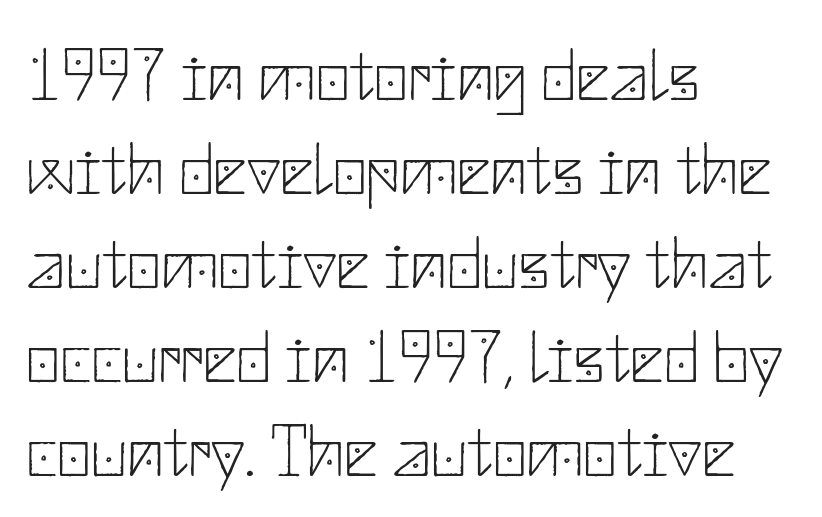
{"serif": "no", "italic": "no", "bold": "no", "weight": "thin", "width": "normal", "stroke_contrast": "low", "x_height": "small", "underline": "no", "align": "left", "line_spacing": "normal", "line_spacing_ratio": 1.27, "letter_spacing": "normal", "letter_spacing_em": 0.0, "glyph_px": 74}
